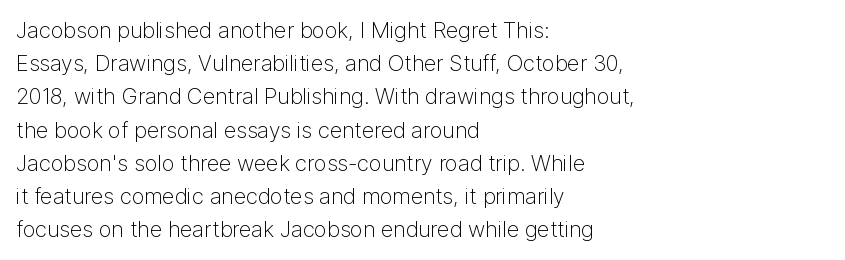
The image shows 22 px text type, upright; set left-aligned, normal line spacing (1.51x), normal letter spacing, not underlined.
